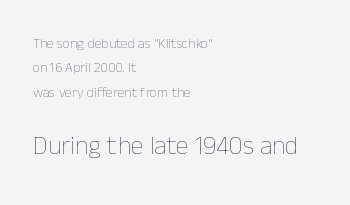
Posture: straight, roman, zero tilt. The passage shown is not underscored anywhere. The tracking reads as untouched default to a designer's eye. Whoever set this made the second block the dominant, larger element. Alignment: flush left. Stroke mass is kept to a normal reading level or below.
